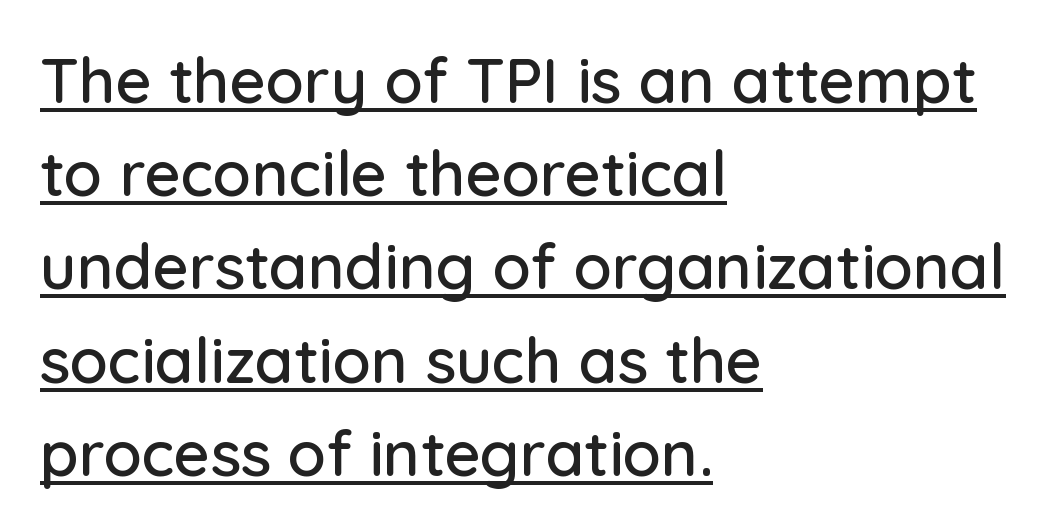
The designer left line spacing at the default. Quick note: underline on. Check where the strokes stop: nothing finishes them off — pure sans. All the whitespace from short lines collects on the right.
